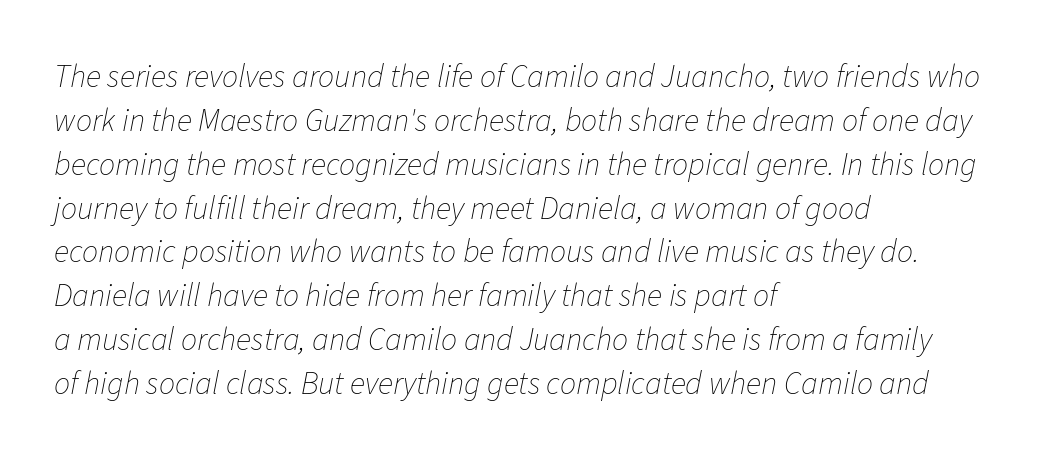
{"italic": "yes", "lean": "right", "slant_degrees": 11, "bold": "no", "weight": "thin", "width": "normal", "stroke_contrast": "low", "x_height": "medium", "monospaced": "no", "underline": "no", "align": "left", "line_spacing": "normal", "line_spacing_ratio": 1.37, "letter_spacing": "normal", "letter_spacing_em": 0.0, "glyph_px": 32}
